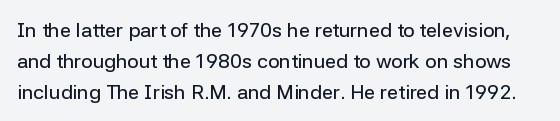
Italic: no, the glyphs are upright roman. This sample keeps an unexceptional amount of space between lines. A clean baseline with only descenders dipping below it. Look at the tracking — it's just the regular setting, nothing added.
